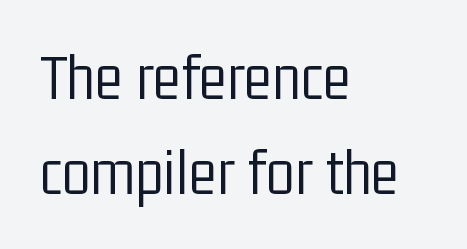
{"serif": "no", "italic": "no", "bold": "no", "weight": "light", "width": "condensed", "stroke_contrast": "low", "x_height": "medium", "monospaced": "no", "underline": "no", "align": "left", "line_spacing": "normal", "line_spacing_ratio": 1.44, "letter_spacing": "normal", "letter_spacing_em": 0.0, "glyph_px": 66}
